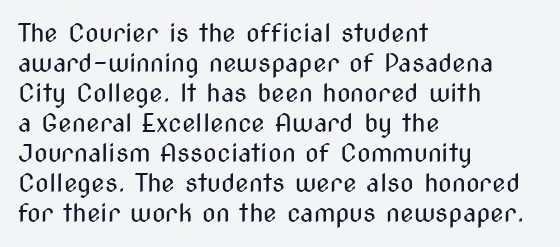
Stem width sits at or under what a default text font uses. Rendered with straight, roman letterforms. In CSS terms this would be text-align: left. Is the letter spacing exaggerated? No — it looks like the ordinary default.
